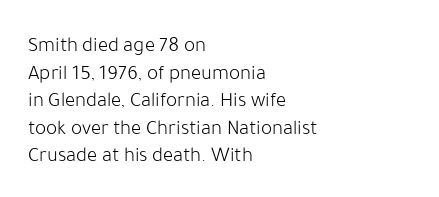
The image shows 21 px text type, upright; set left-aligned, normal line spacing (1.31x), normal letter spacing, not underlined.
